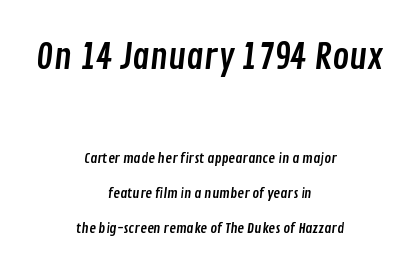
Q: Is the typeface a serif or a sans-serif typeface? A: Sans-serif.
Q: Is the text underlined? A: No.
Q: How is the paragraph aligned? A: Centered.
Q: Is the spacing between letters normal or unusually wide? A: Normal.
Q: Is the spacing between lines tight, normal or loose? A: Loose.
Q: Which block of text is set in a larger size, the first (top) or the second (bottom)? A: The first (top) one.
Q: Width (condensed, normal, or wide)? A: Condensed.
Q: Stroke contrast? A: Low.
Q: x-height? A: Medium.
Q: Monospaced? A: No.
